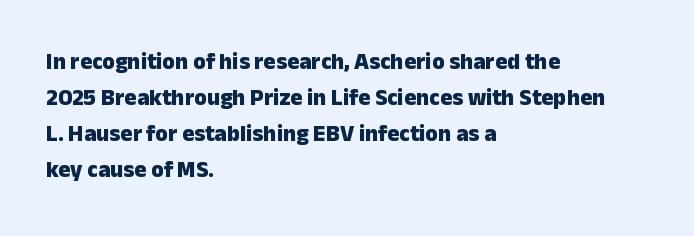
{"italic": "no", "bold": "yes", "underline": "no", "align": "left", "line_spacing": "normal", "line_spacing_ratio": 1.56, "letter_spacing": "normal", "letter_spacing_em": 0.0, "glyph_px": 23}
